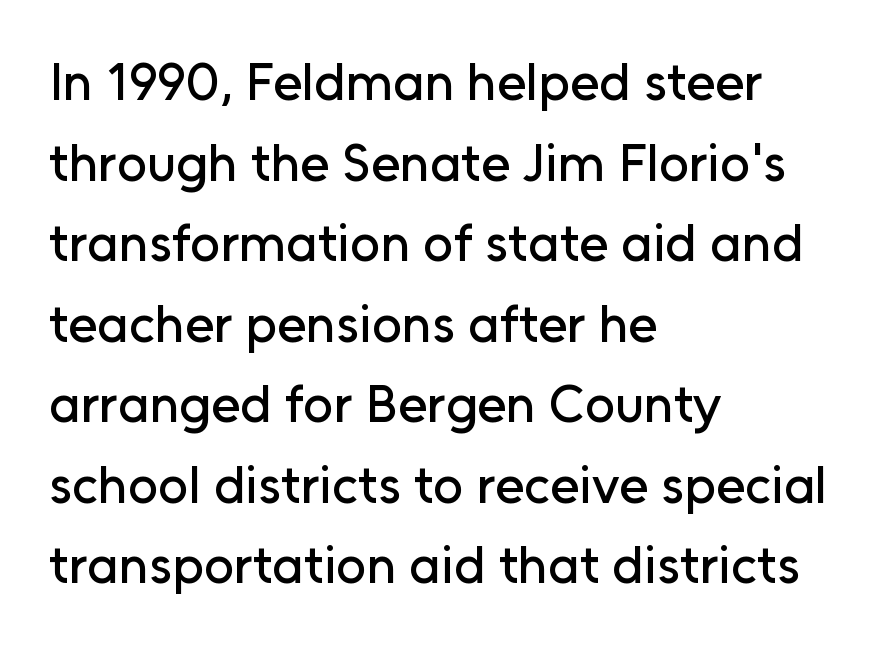
{"serif": "no", "italic": "no", "width": "normal", "stroke_contrast": "low", "x_height": "medium", "monospaced": "no", "underline": "no", "align": "left", "line_spacing": "normal", "line_spacing_ratio": 1.52, "letter_spacing": "normal", "letter_spacing_em": 0.0, "glyph_px": 53}
